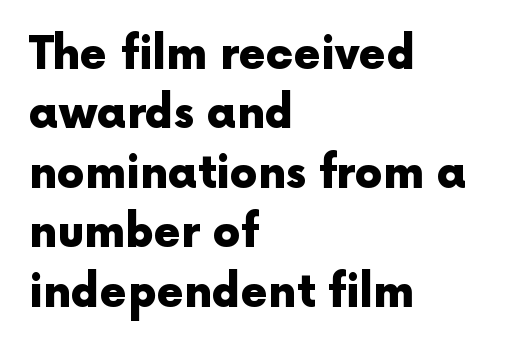
The image shows 44 px heavy sans-serif type, upright; set left-aligned, normal line spacing (1.35x), normal letter spacing, not underlined; a medium x-height.
